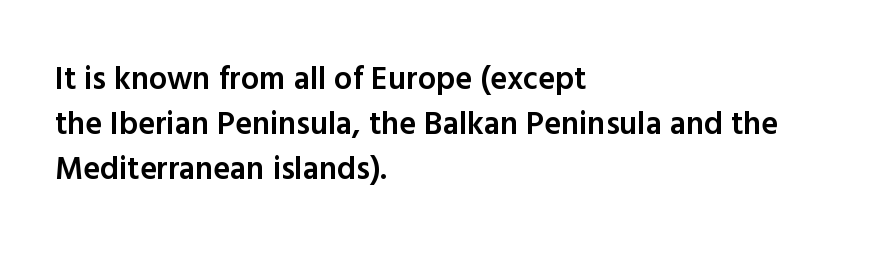
{"serif": "no", "italic": "no", "bold": "semi", "weight": "semibold", "width": "normal", "x_height": "medium", "monospaced": "no", "underline": "no", "align": "left", "line_spacing": "normal", "line_spacing_ratio": 1.41, "letter_spacing": "normal", "letter_spacing_em": 0.0, "glyph_px": 32}
